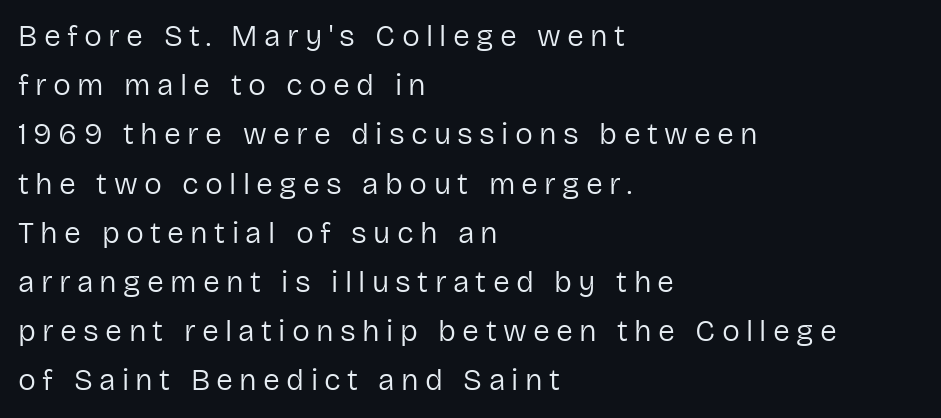
{"serif": "no", "italic": "no", "bold": "no", "weight": "regular", "width": "normal", "stroke_contrast": "low", "x_height": "medium", "monospaced": "no", "underline": "no", "align": "left", "line_spacing": "normal", "line_spacing_ratio": 1.64, "letter_spacing": "wide", "letter_spacing_em": 0.21, "glyph_px": 30}
